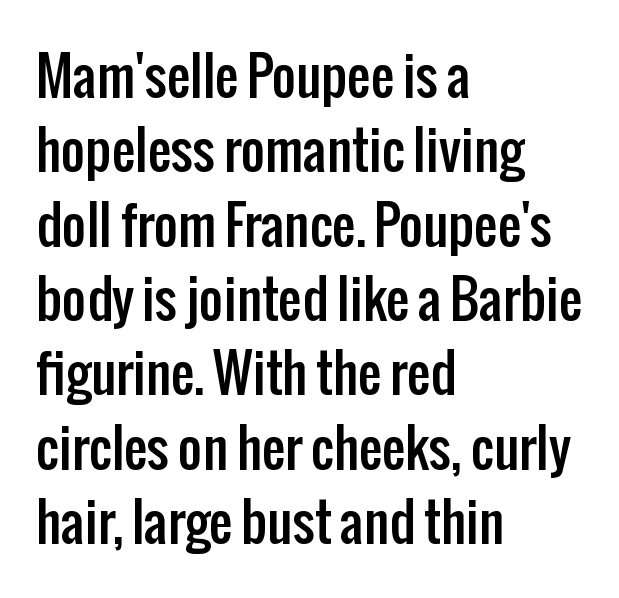
The image shows 52 px condensed sans-serif type, upright; set left-aligned, normal line spacing (1.43x), normal letter spacing, not underlined; low stroke contrast and a medium x-height.
